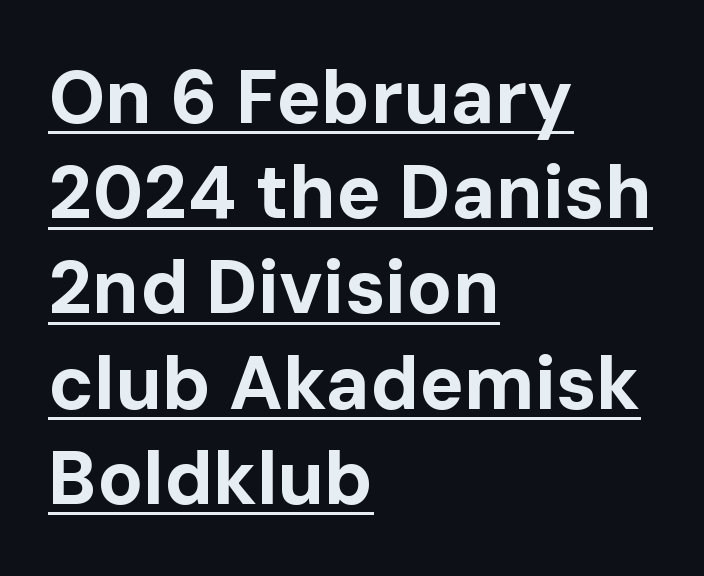
{"serif": "no", "italic": "no", "bold": "yes", "weight": "bold", "width": "normal", "stroke_contrast": "low", "x_height": "medium", "monospaced": "no", "underline": "yes", "align": "left", "line_spacing": "normal", "line_spacing_ratio": 1.27, "letter_spacing": "normal", "letter_spacing_em": 0.0, "glyph_px": 75}
